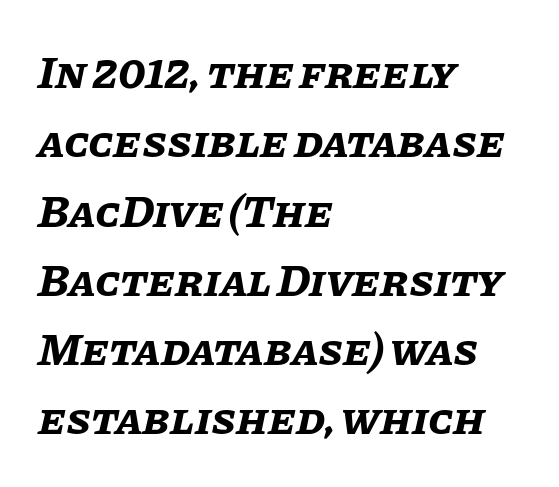
Set as a true bold cut, around the 700 mark. Style check: oblique. The letters advance in unequal steps, a hallmark of proportional type. One-word summary of the alignment: left. The area under the type is left untouched.
